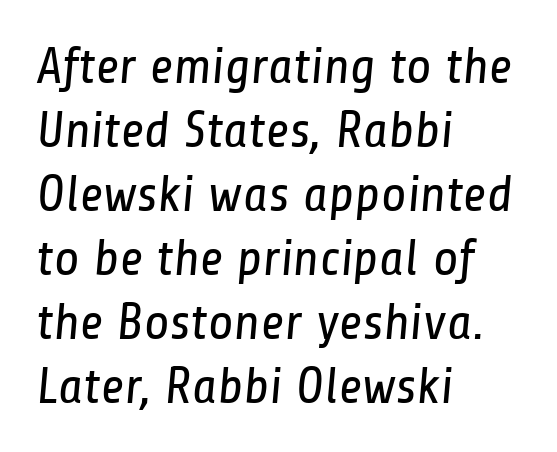
{"serif": "no", "bold": "no", "weight": "regular", "width": "condensed", "stroke_contrast": "low", "x_height": "medium", "monospaced": "no", "underline": "no", "align": "left", "line_spacing_ratio": 1.23, "letter_spacing": "normal", "letter_spacing_em": 0.0, "glyph_px": 52}
